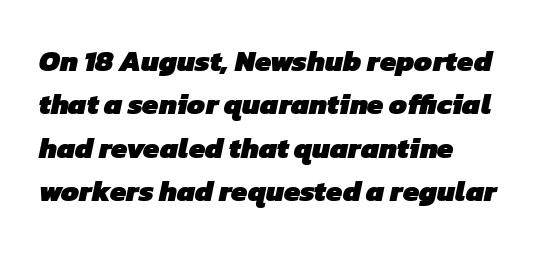
Serif or sans? Sans — the stroke terminals are bare. Each line starts at the same left margin while the right side varies. How are the letters spaced? Ordinarily, with no added tracking. The letters advance in unequal steps, a hallmark of proportional type. Quick note: underline off. These lines carry a lot of weight — the face is fully bold.
